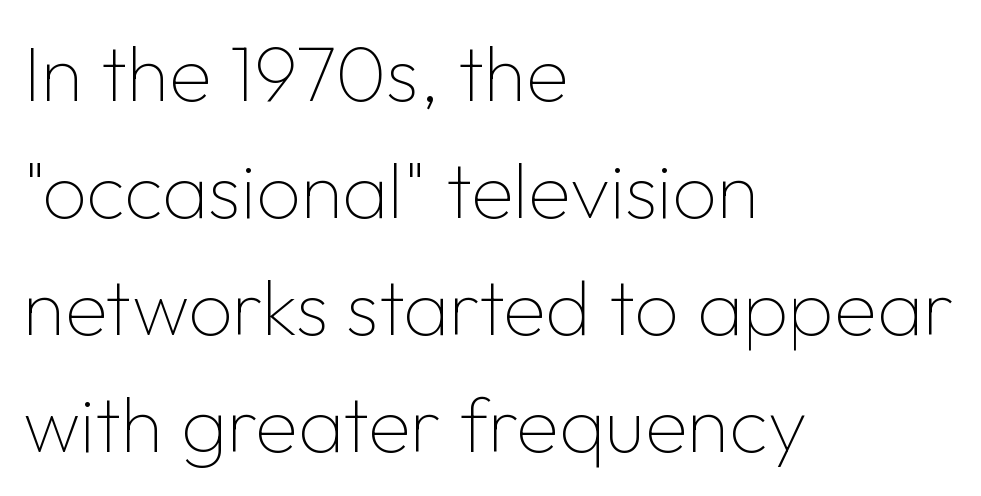
The vertical gap from one line to the next is medium. Notice how the passage keeps a crisp vertical edge on the left only. It's the straight-up-and-down kind of type. Counters stay open thanks to moderate or lighter strokes. Classification — sans serif.
